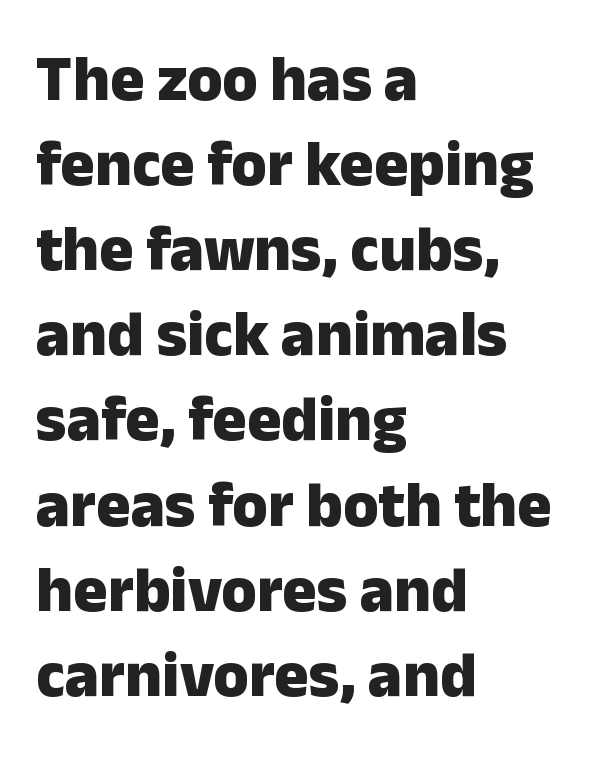
The image shows 64 px heavy sans-serif type, upright; set left-aligned, normal line spacing (1.33x), normal letter spacing, not underlined; low stroke contrast and a medium x-height.
